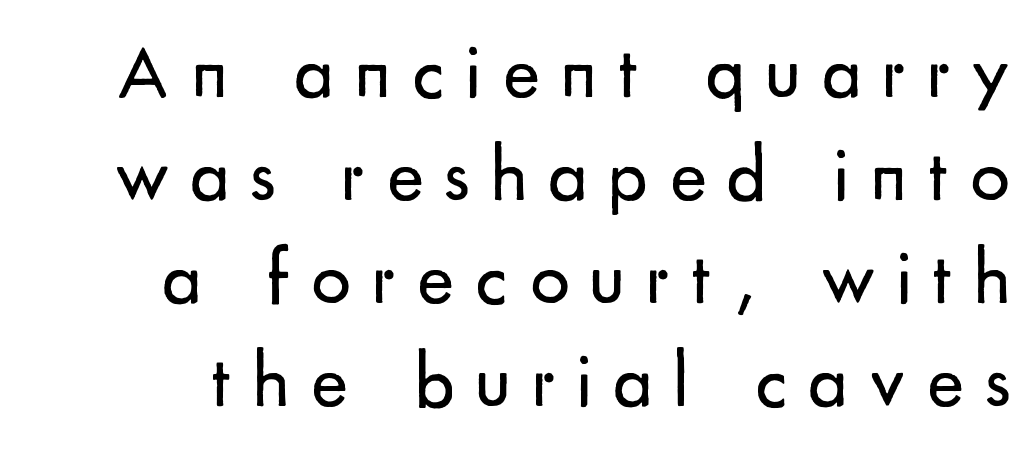
The passage shown is typeset with a sans-serif family. This is roman type, the default non-slanted kind. No extra ink here — the face is not bold. The gaps between neighbouring characters are conspicuously large.
